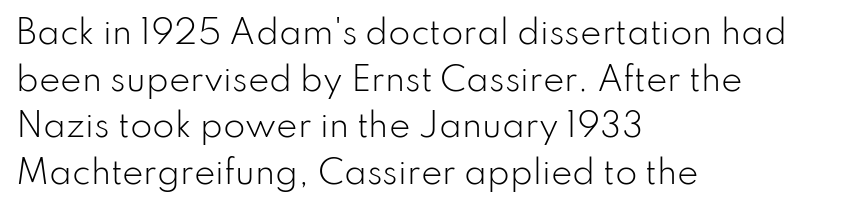
The letterforms sit shoulder to shoulder at normal distance. Stem width sits at or under what a default text font uses. You could not count columns in this text — the font is proportionally spaced. The glyphs are unaccompanied by any horizontal stroke below them.
